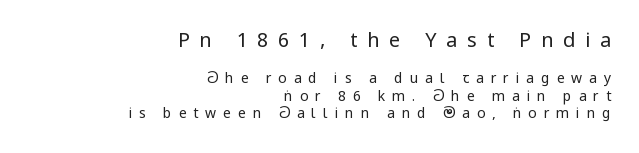
Rule under the text: the space is simply empty. Spacing between characters has been opened up far beyond the box default. This is not heavy type; no bold has been used. Normally led — the rows are evenly, conventionally spaced. The emphasis by scale lands on block number one, above. Every character sits straight up, as roman type does.
